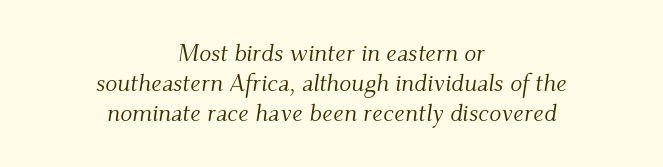
There is no visible air inserted between adjacent glyphs. The weight would be labelled regular, book, light, or lighter still. It's the slanting kind of type. Words float on clear page, feet unadorned. Compared with a flush-left layout, this one balances lines on the center instead.
